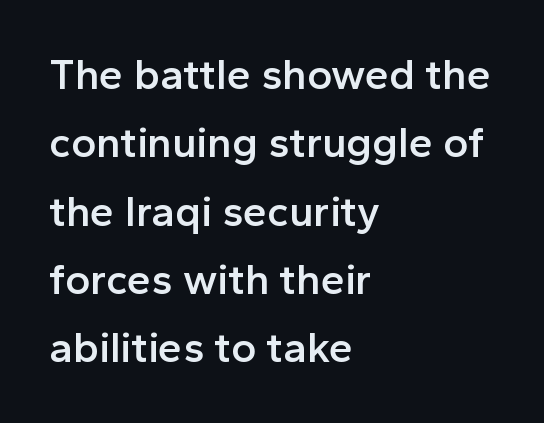
{"serif": "no", "italic": "no", "bold": "semi", "weight": "semibold", "width": "normal", "x_height": "medium", "monospaced": "no", "underline": "no", "align": "left", "line_spacing": "normal", "line_spacing_ratio": 1.59, "letter_spacing": "normal", "letter_spacing_em": 0.0, "glyph_px": 43}
